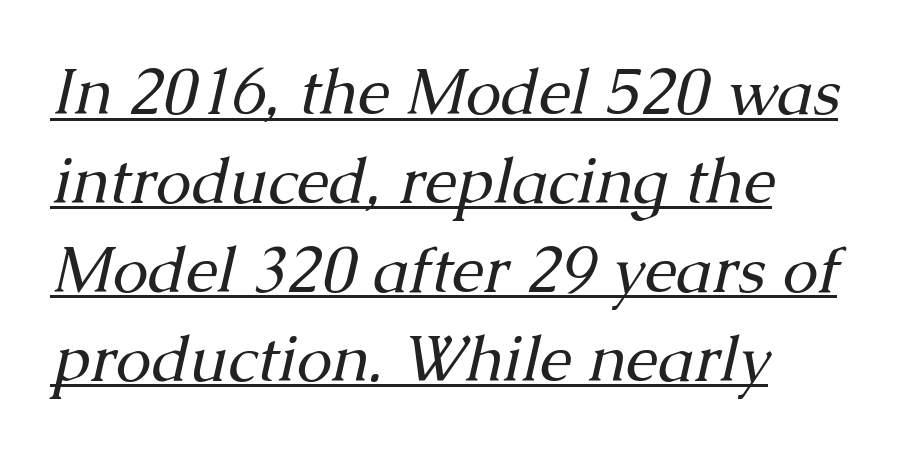
{"serif": "yes", "italic": "yes", "lean": "right", "slant_degrees": 13, "bold": "no", "weight": "regular", "width": "normal", "stroke_contrast": "medium", "x_height": "medium", "monospaced": "no", "underline": "yes", "align": "left", "line_spacing": "normal", "line_spacing_ratio": 1.39, "letter_spacing": "normal", "letter_spacing_em": 0.0, "glyph_px": 64}
